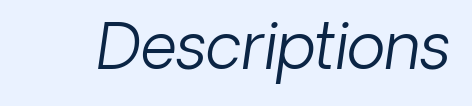
Heft: none added — not bold. Each letter keeps its own natural width here, so spacing adapts to shape. Nothing unusual about the tracking: characters are spaced as the font intends. Typographically, this falls in the sans-serif category. Rule under the text: the space is simply empty.
